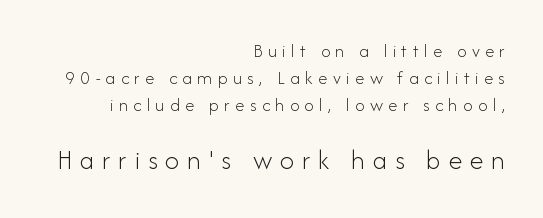
Q: Is the text bold? A: No.
Q: Is the text italic (slanted)? A: No, it is upright.
Q: Is the typeface a serif or a sans-serif typeface? A: Sans-serif.
Q: Is the text underlined? A: No.
Q: How is the paragraph aligned? A: Right-aligned.
Q: Is the spacing between letters normal or unusually wide? A: Unusually wide.
Q: Is the spacing between lines tight, normal or loose? A: Normal.
Q: Which block of text is set in a larger size, the first (top) or the second (bottom)? A: The second (bottom) one.
Q: Width (condensed, normal, or wide)? A: Normal.
Q: Stroke contrast? A: Low.
Q: x-height? A: Small.
Q: Monospaced? A: No.
